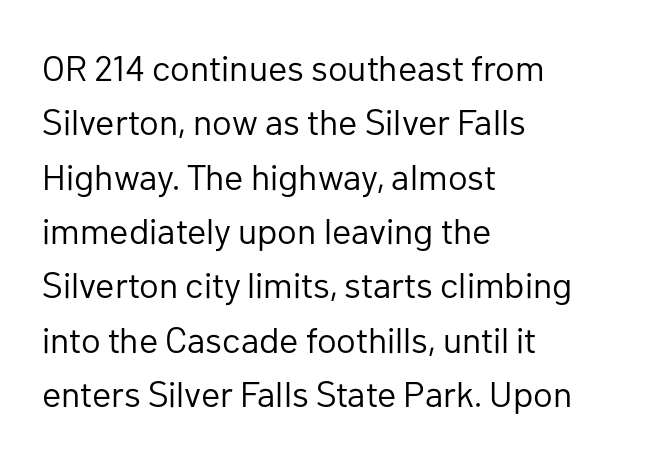
Decoration check: the copy has no underline. Quick note: interline space is typical. Spacing verdict: proportional, widths tailored to each character. Is there any slant? The stems are plumb. Stems and bowls with no extra thickness — not bold.
